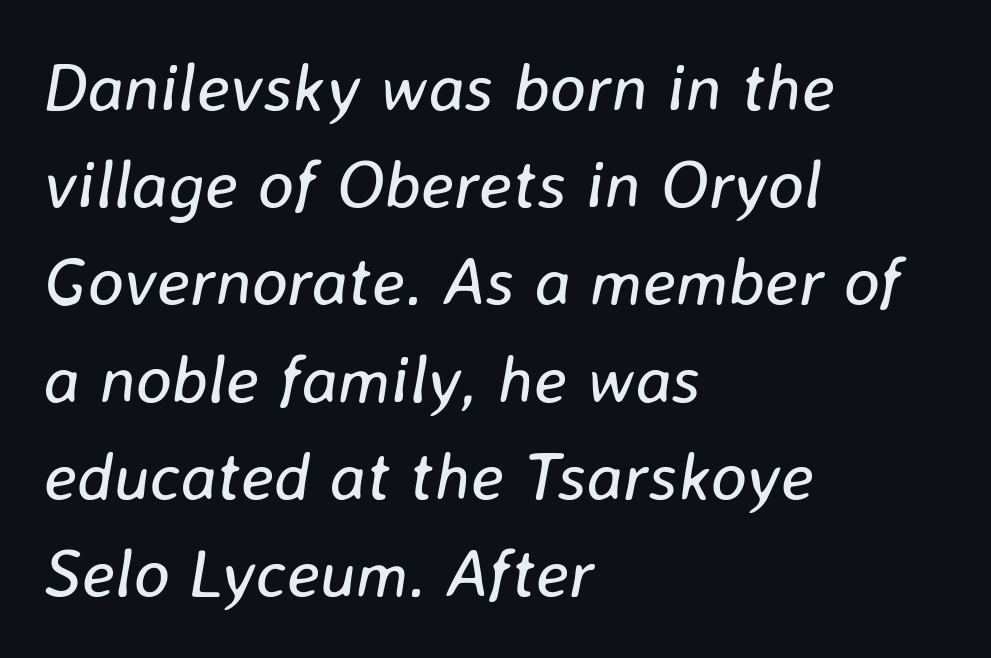
The line-height multiplier appears to be the usual default. The tracking reads as untouched default to a designer's eye. The letters advance in unequal steps, a hallmark of proportional type. Bare-footed words on every line. Layout note: lines flush left. There's an unmistakable incline to the writing here.
